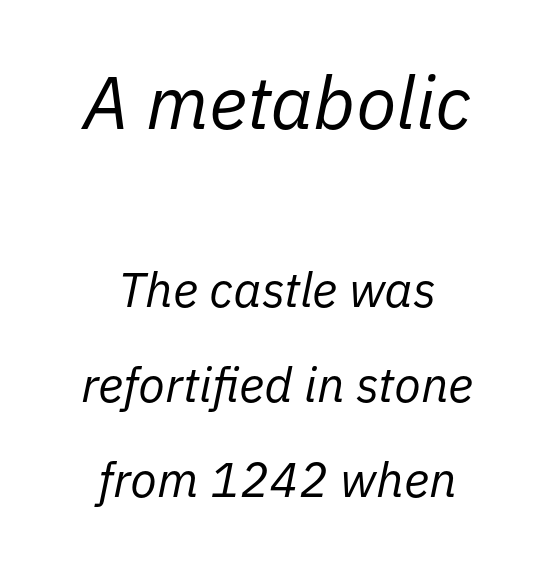
Q: Is the text bold? A: No.
Q: Is the text italic (slanted)? A: Yes, it leans right by about 11 degrees.
Q: Is the text underlined? A: No.
Q: How is the paragraph aligned? A: Centered.
Q: Is the spacing between letters normal or unusually wide? A: Normal.
Q: Is the spacing between lines tight, normal or loose? A: Loose.
Q: Which block of text is set in a larger size, the first (top) or the second (bottom)? A: The first (top) one.
Q: Width (condensed, normal, or wide)? A: Normal.
Q: Stroke contrast? A: Low.
Q: x-height? A: Medium.
Q: Monospaced? A: No.
